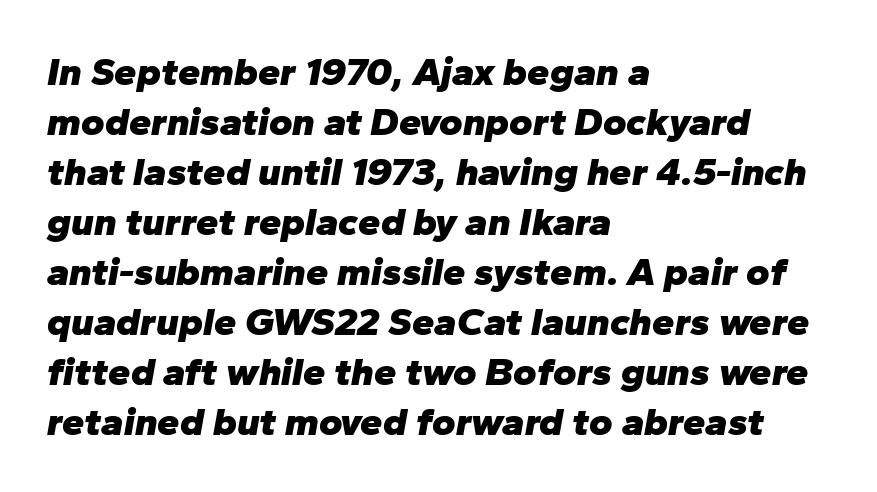
The horizontal fit of the characters is conventional and even. Set as a true bold cut, around the 700 mark. The setting favours the left margin, as ordinary paragraphs usually do. Here the designer chose a conventional face with non-uniform glyph widths.
